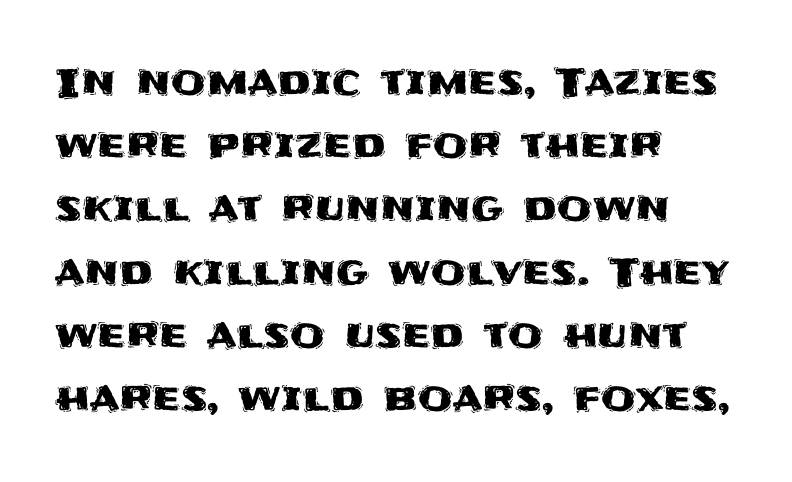
{"serif": "no", "italic": "no", "width": "normal", "stroke_contrast": "medium", "x_height": "large", "monospaced": "no", "underline": "no", "align": "left", "line_spacing": "normal", "line_spacing_ratio": 1.58, "letter_spacing": "normal", "letter_spacing_em": 0.0, "glyph_px": 40}
